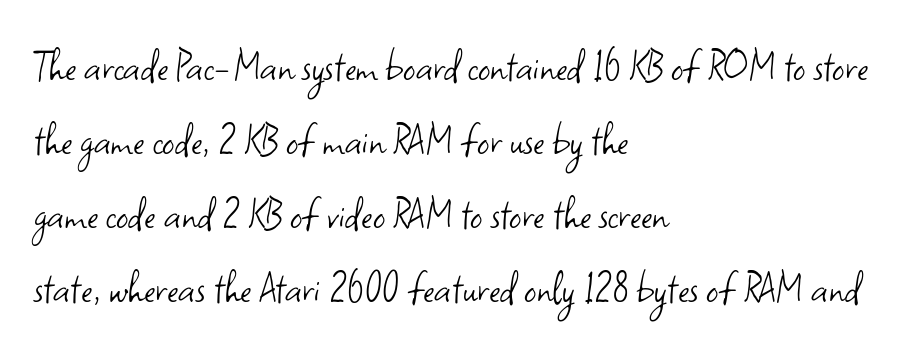
{"serif": "no", "bold": "no", "weight": "light", "width": "normal", "stroke_contrast": "low", "x_height": "small", "monospaced": "no", "underline": "no", "align": "left", "line_spacing": "normal", "line_spacing_ratio": 1.54, "letter_spacing": "normal", "letter_spacing_em": 0.0, "glyph_px": 48}
